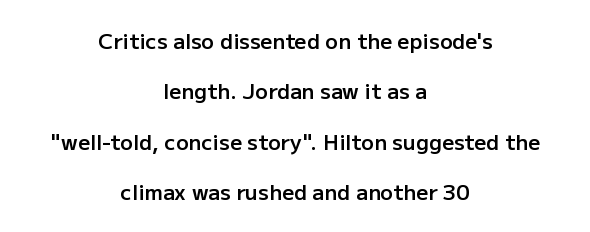
The glyphs are unaccompanied by any horizontal stroke below them. The line-height multiplier appears high, well above default. How are the letters spaced? Ordinarily, with no added tracking. Characters remain perfectly vertical along every line. Horizontally, the lines are justified to the midpoint only. A semibold gives these letters moderate extra thickness, short of bold.
